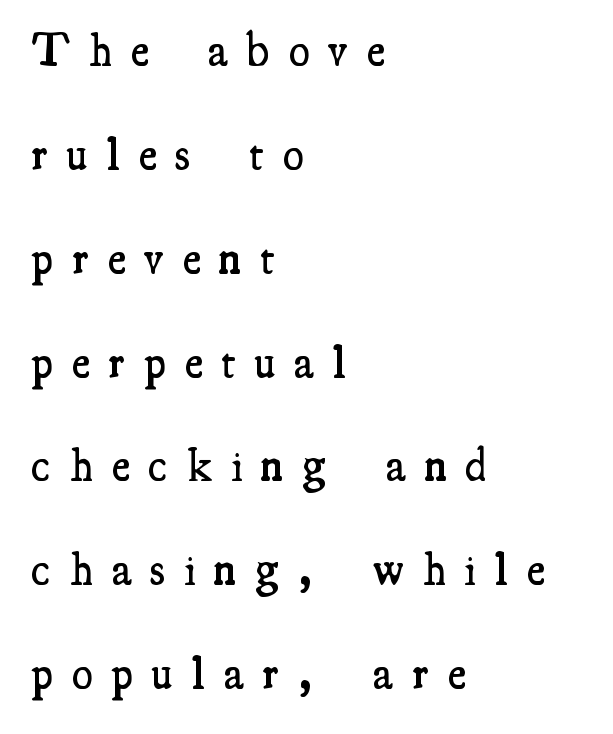
Q: Is the text bold? A: Semi-bold.
Q: Is the text italic (slanted)? A: No, it is upright.
Q: Is the typeface a serif or a sans-serif typeface? A: Serif.
Q: Is the text underlined? A: No.
Q: How is the paragraph aligned? A: Left-aligned.
Q: Is the spacing between letters normal or unusually wide? A: Unusually wide.
Q: Is the spacing between lines tight, normal or loose? A: Loose.
Q: Width (condensed, normal, or wide)? A: Condensed.
Q: Stroke contrast? A: Medium.
Q: x-height? A: Small.
Q: Monospaced? A: No.
